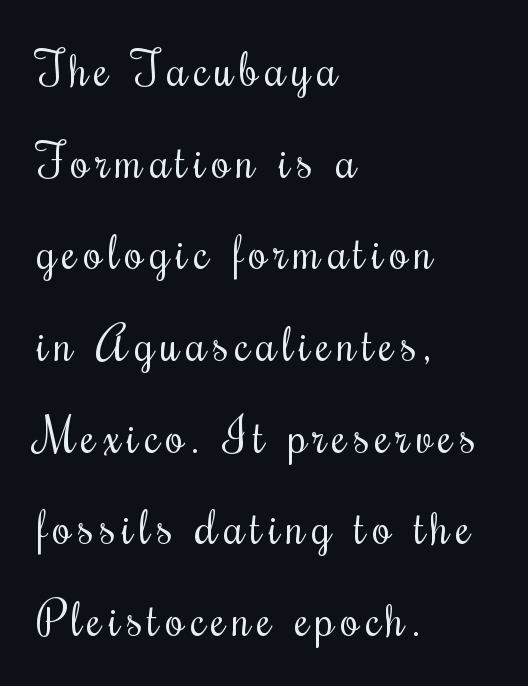
{"bold": "no", "weight": "regular", "width": "condensed", "stroke_contrast": "medium", "x_height": "small", "monospaced": "no", "underline": "no", "align": "left", "line_spacing": "loose", "line_spacing_ratio": 1.95, "glyph_px": 47}
